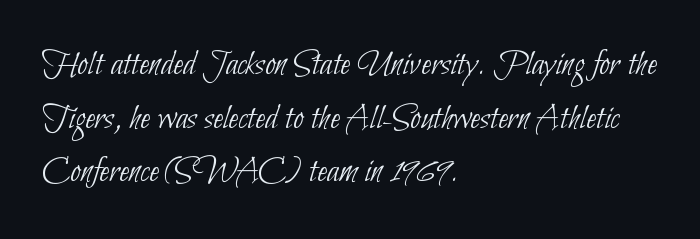
Is the stroke heavy? The answer is a plain regular-or-lighter. Note the varied advance widths — an 'i' is clearly narrower than an 'm'. Compared with a centered layout, this one pins lines to the left instead. Check under the words: just untouched page. The face used here is rendered with its standard letterfit. The leading is moderate, giving the passage an even texture.
